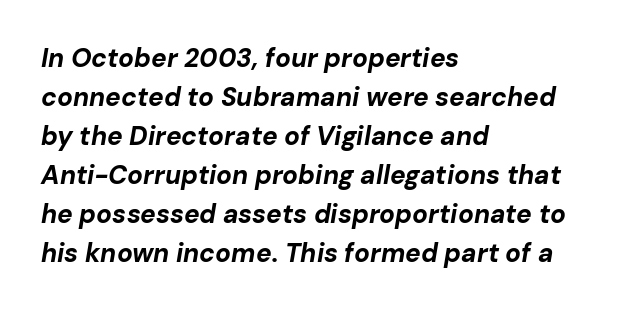
The image shows 26 px bold type, italic (leaning right); set left-aligned, normal line spacing (1.5x), normal letter spacing, not underlined.
